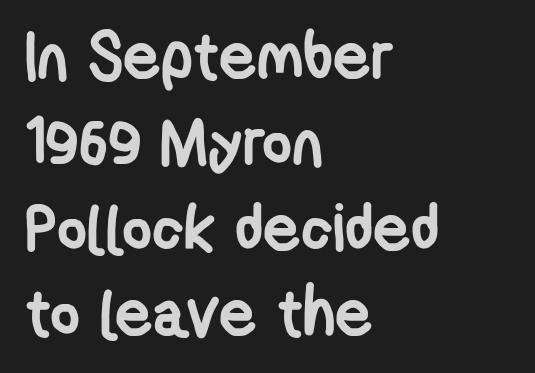
The image shows 65 px semibold, condensed sans-serif type; set left-aligned, normal line spacing (1.32x), normal letter spacing, not underlined; low stroke contrast and a medium x-height.
